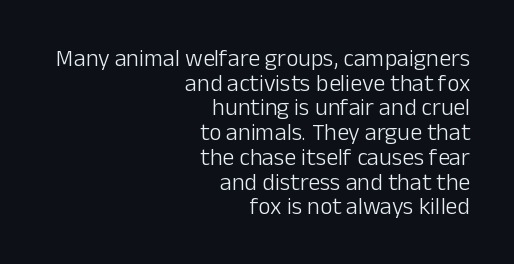
The image shows 24 px text type, upright; set right-aligned, tight line spacing (1.03x), normal letter spacing, not underlined.
